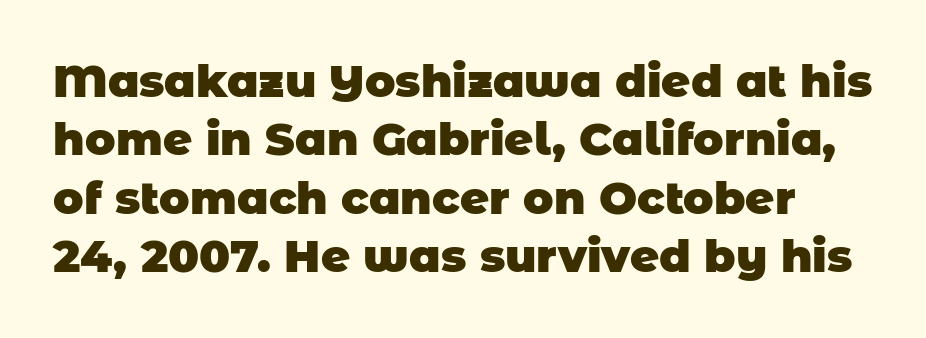
{"serif": "no", "bold": "yes", "weight": "heavy", "width": "normal", "stroke_contrast": "low", "x_height": "large", "monospaced": "no", "underline": "no", "line_spacing": "normal", "line_spacing_ratio": 1.3, "letter_spacing": "normal", "letter_spacing_em": 0.0, "glyph_px": 45}
